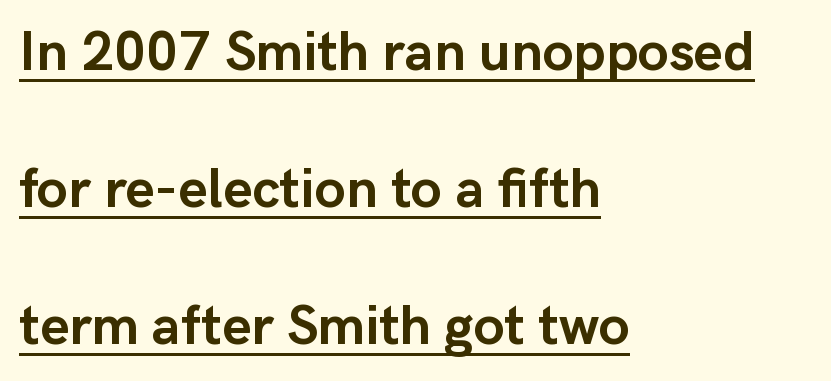
Q: Is the text bold? A: Yes.
Q: Is the text italic (slanted)? A: No, it is upright.
Q: Is the typeface a serif or a sans-serif typeface? A: Sans-serif.
Q: Is the text underlined? A: Yes.
Q: How is the paragraph aligned? A: Left-aligned.
Q: Is the spacing between letters normal or unusually wide? A: Normal.
Q: Is the spacing between lines tight, normal or loose? A: Loose.
Q: Width (condensed, normal, or wide)? A: Normal.
Q: Stroke contrast? A: Low.
Q: x-height? A: Medium.
Q: Monospaced? A: No.
